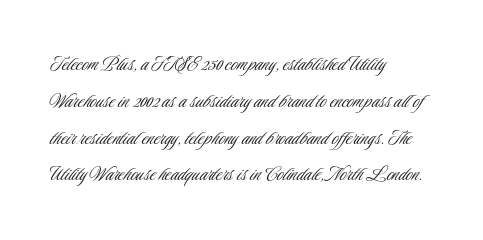
The image shows 23 px text type; set left-aligned, normal line spacing (1.6x), normal letter spacing, not underlined.
